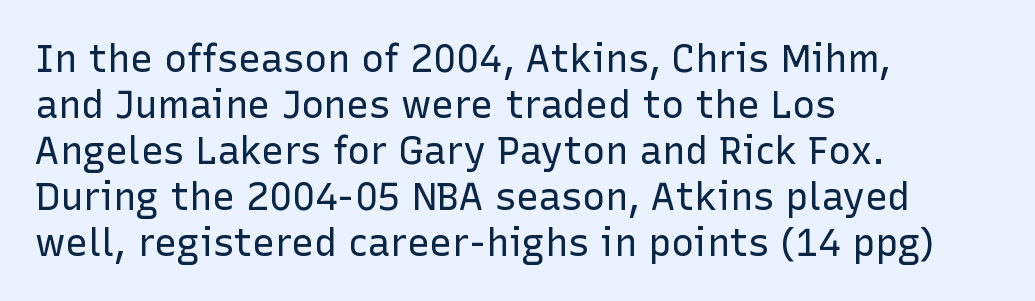
Q: Is the text bold? A: No.
Q: Is the text italic (slanted)? A: No, it is upright.
Q: Is the typeface a serif or a sans-serif typeface? A: Sans-serif.
Q: Is the text underlined? A: No.
Q: How is the paragraph aligned? A: Left-aligned.
Q: Is the spacing between letters normal or unusually wide? A: Normal.
Q: Width (condensed, normal, or wide)? A: Normal.
Q: Stroke contrast? A: Low.
Q: x-height? A: Medium.
Q: Monospaced? A: No.
